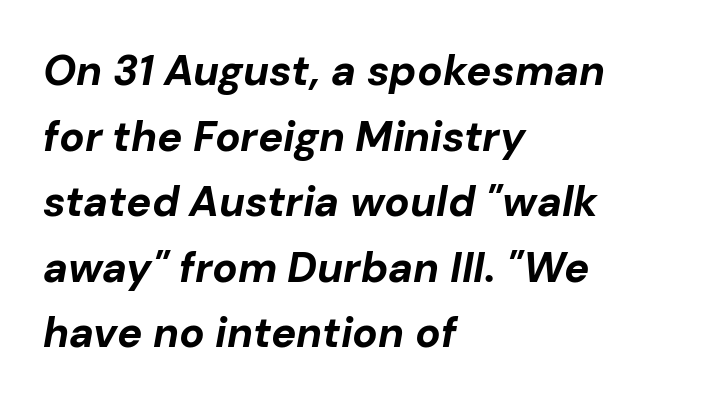
Q: Is the text bold? A: Yes.
Q: Is the text italic (slanted)? A: Yes, it leans right by about 10 degrees.
Q: Is the text underlined? A: No.
Q: How is the paragraph aligned? A: Left-aligned.
Q: Is the spacing between letters normal or unusually wide? A: Normal.
Q: Is the spacing between lines tight, normal or loose? A: Normal.
Q: Width (condensed, normal, or wide)? A: Normal.
Q: Stroke contrast? A: Low.
Q: x-height? A: Medium.
Q: Monospaced? A: No.
